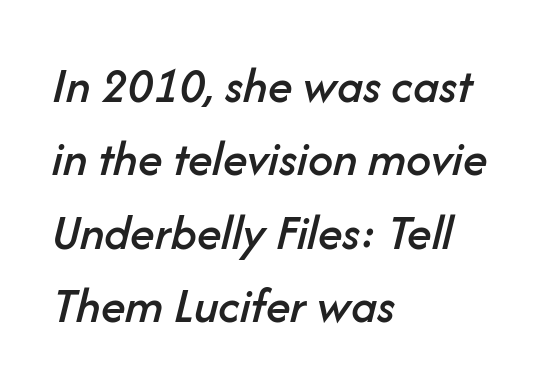
The image shows 50 px text type, italic (leaning right); set left-aligned, normal line spacing (1.47x), normal letter spacing, not underlined; low stroke contrast and a medium x-height.
